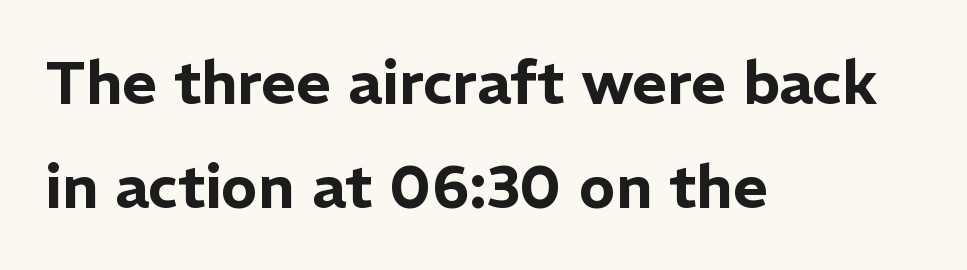
{"serif": "no", "italic": "no", "width": "normal", "stroke_contrast": "low", "x_height": "medium", "monospaced": "no", "underline": "no", "align": "left", "line_spacing_ratio": 1.73, "letter_spacing": "normal", "letter_spacing_em": 0.0, "glyph_px": 60}
